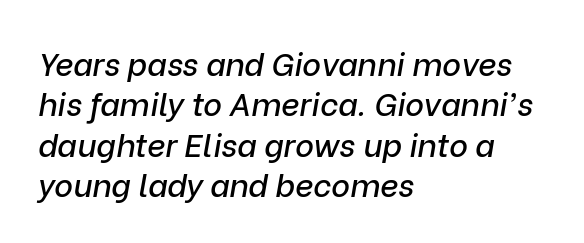
{"italic": "yes", "lean": "right", "slant_degrees": 9, "width": "normal", "stroke_contrast": "low", "x_height": "medium", "monospaced": "no", "underline": "no", "align": "left", "line_spacing": "normal", "line_spacing_ratio": 1.26, "letter_spacing": "normal", "letter_spacing_em": 0.0, "glyph_px": 32}
